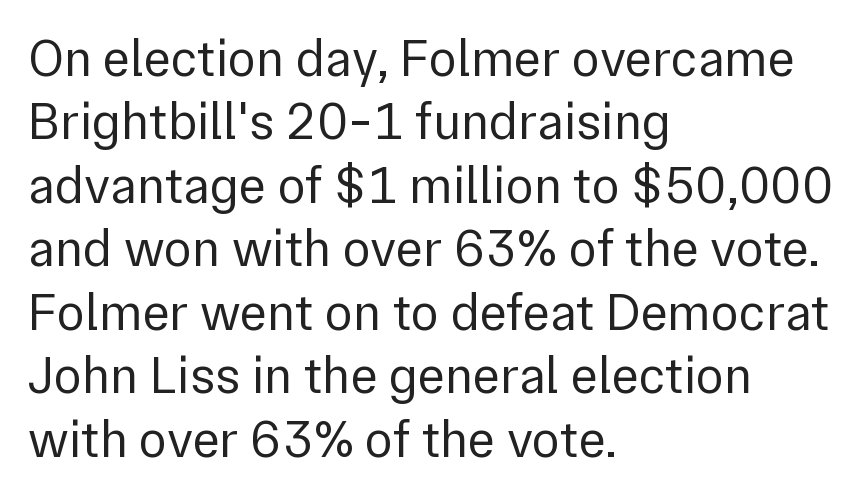
The image shows 52 px regular-weight sans-serif type, upright; set left-aligned, line spacing 1.22x, normal letter spacing, not underlined; low stroke contrast and a medium x-height.
